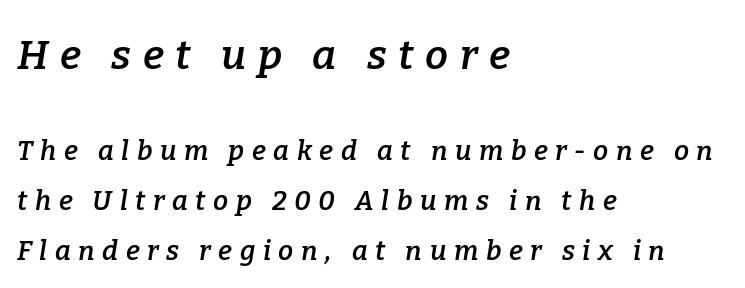
Emphasis by weight is partial: semibold. What kind of face is this? One with serifs. Rule under the text: the space is simply empty. A student would call this left alignment; a typographer would say flush left, rag right. Substantial extra tracking has been applied to these lines. The initial chunk of copy outweighs the following chunk in type size.
